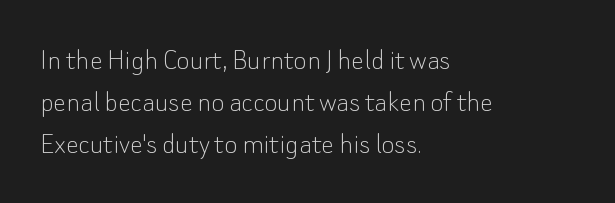
The image shows 32 px thin sans-serif type, upright; set left-aligned, normal line spacing (1.31x), normal letter spacing, not underlined; low stroke contrast and a small x-height.
